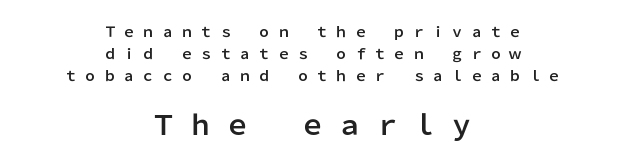
The lettering stays uniformly vertical, giving the passage a roman look. Baseline-to-baseline distance is the conventional proportion of letter height. Clear beneath every line of the passage. You get the small type first, then a jump to larger type. Compared with typical body copy, the letter spacing here is much looser.
